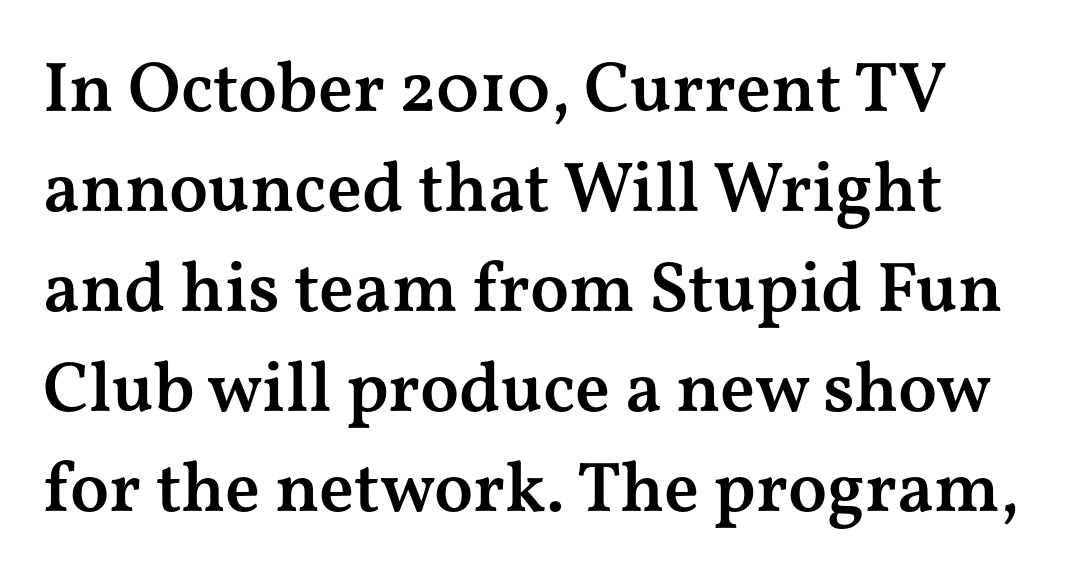
{"serif": "yes", "italic": "no", "bold": "semi", "weight": "semibold", "width": "wide", "stroke_contrast": "medium", "x_height": "medium", "monospaced": "no", "underline": "no", "align": "left", "line_spacing": "normal", "line_spacing_ratio": 1.41, "letter_spacing": "normal", "letter_spacing_em": 0.0, "glyph_px": 71}
